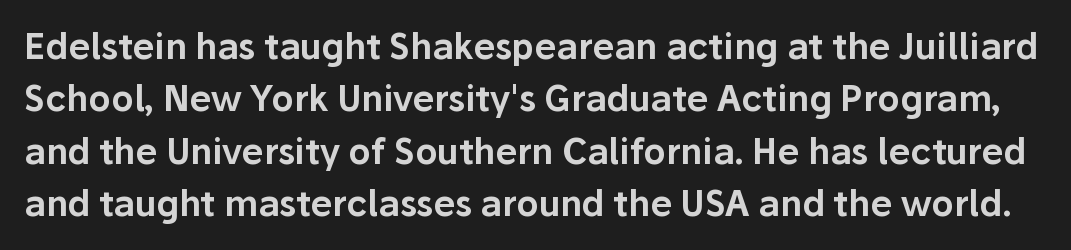
The image shows 35 px sans-serif type, upright; set normal line spacing (1.5x), normal letter spacing, not underlined; low stroke contrast and a medium x-height.
